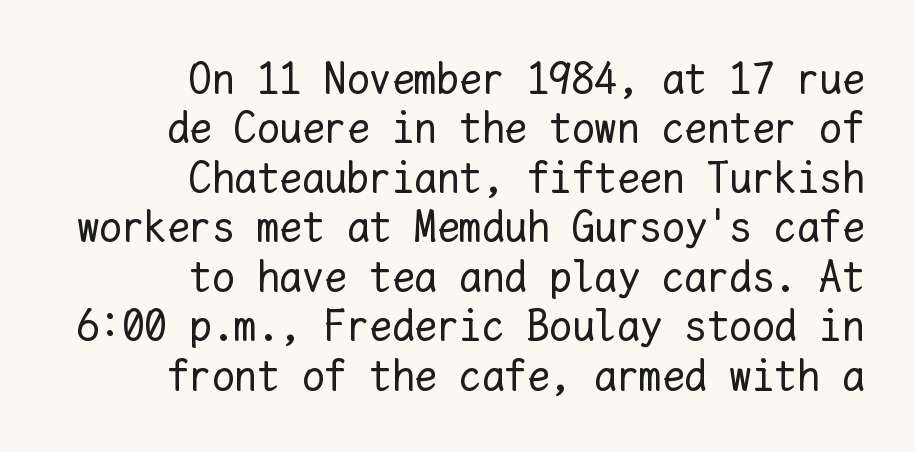
Stroke mass is kept to a normal reading level or below. This sample has the even, mechanical cadence of fixed-width lettering. There is no visible air inserted between adjacent glyphs. Right-aligned paragraph, ragged on the left. Each row of text sits above clean, open space.
